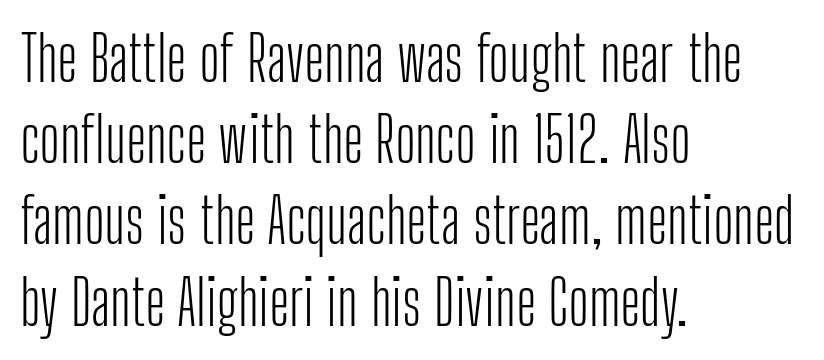
Q: Is the text bold? A: No.
Q: Is the text italic (slanted)? A: No, it is upright.
Q: Is the typeface a serif or a sans-serif typeface? A: Sans-serif.
Q: Is the text underlined? A: No.
Q: How is the paragraph aligned? A: Left-aligned.
Q: Is the spacing between letters normal or unusually wide? A: Normal.
Q: Is the spacing between lines tight, normal or loose? A: Normal.
Q: Width (condensed, normal, or wide)? A: Condensed.
Q: Stroke contrast? A: Low.
Q: x-height? A: Medium.
Q: Monospaced? A: No.
